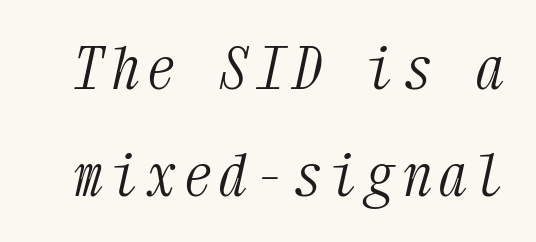
{"serif": "yes", "italic": "yes", "lean": "right", "slant_degrees": 12, "bold": "no", "weight": "light", "width": "condensed", "stroke_contrast": "medium", "x_height": "medium", "monospaced": "yes", "underline": "no", "line_spacing_ratio": 1.85, "glyph_px": 58}
